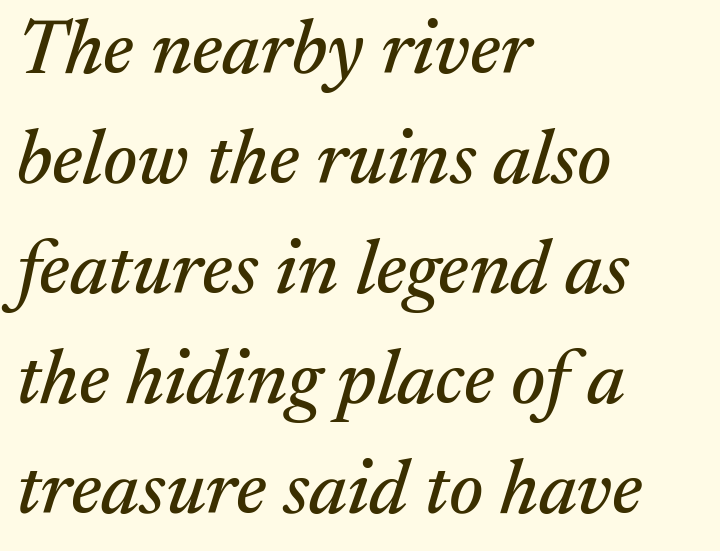
Q: Is the text italic (slanted)? A: Yes, it leans right by about 17 degrees.
Q: Is the typeface a serif or a sans-serif typeface? A: Serif.
Q: Is the text underlined? A: No.
Q: How is the paragraph aligned? A: Left-aligned.
Q: Is the spacing between letters normal or unusually wide? A: Normal.
Q: Is the spacing between lines tight, normal or loose? A: Normal.
Q: Width (condensed, normal, or wide)? A: Normal.
Q: Stroke contrast? A: Medium.
Q: x-height? A: Medium.
Q: Monospaced? A: No.
